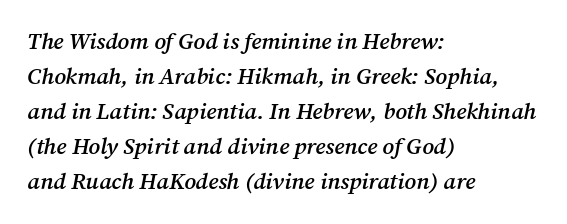
Line starts are locked; line ends wander. This rendering features lettering with no underline. Looking at the ascenders, they clearly lean. The face used here is rendered with its standard letterfit. Caption: semibold face, moderately heavy strokes. The vertical gap from one line to the next is medium.
